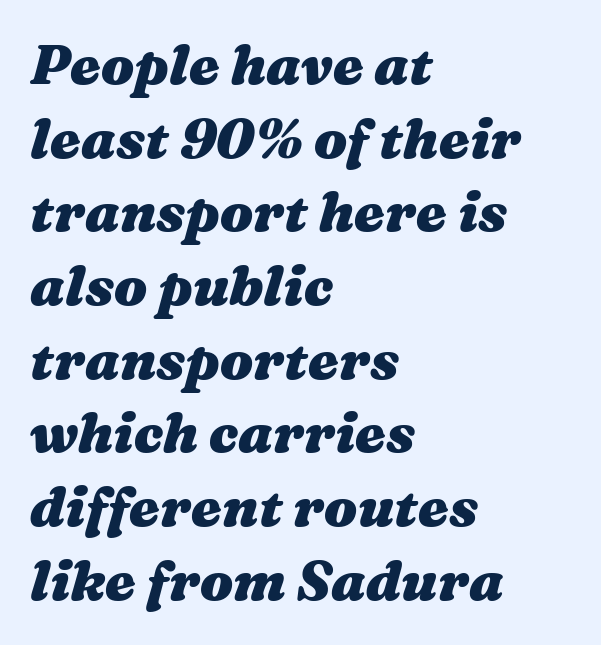
{"italic": "yes", "lean": "right", "slant_degrees": 16, "bold": "yes", "weight": "heavy", "width": "wide", "stroke_contrast": "medium", "x_height": "medium", "monospaced": "no", "underline": "no", "align": "left", "line_spacing": "normal", "line_spacing_ratio": 1.34, "letter_spacing": "normal", "letter_spacing_em": 0.0, "glyph_px": 55}
